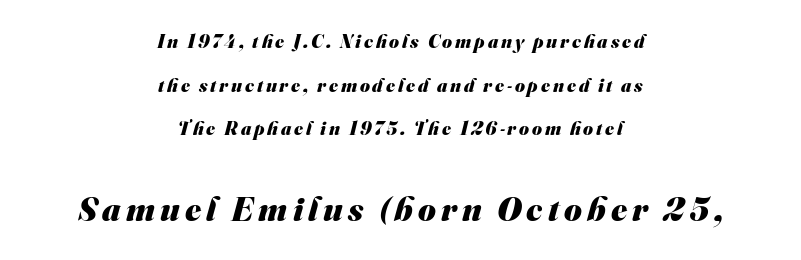
I'd describe the lettering as bold — thick and assertive. Type style note: lacks serifs. Quick note: underline off. The passage shown begins with its smaller block and ends with its larger one.
